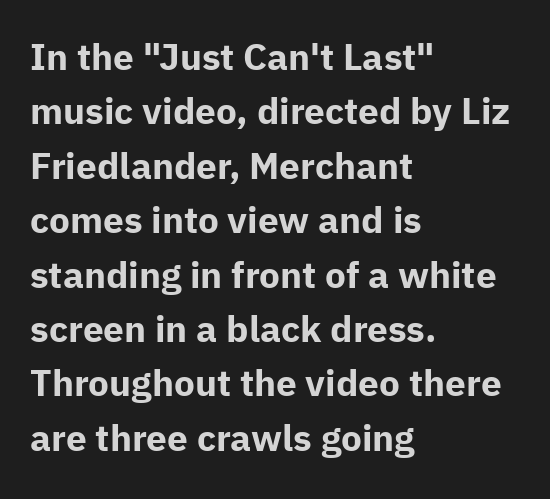
The image shows 37 px bold sans-serif type, upright; set left-aligned, normal line spacing (1.47x), normal letter spacing, not underlined; low stroke contrast and a medium x-height.
